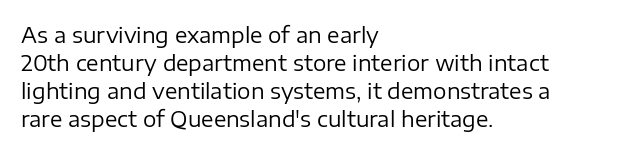
{"italic": "no", "bold": "no", "underline": "no", "align": "left", "line_spacing": "normal", "line_spacing_ratio": 1.33, "letter_spacing": "normal", "letter_spacing_em": 0.0, "glyph_px": 21}
